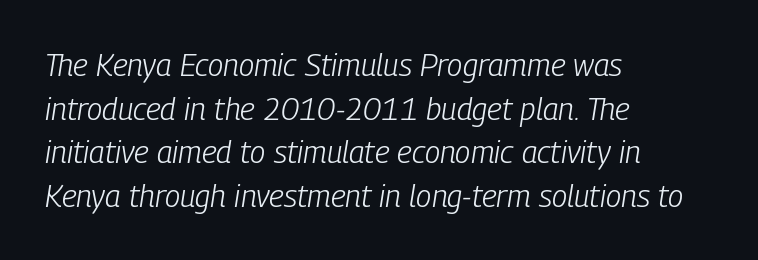
Q: Is the text bold? A: No.
Q: Is the text italic (slanted)? A: Yes, it leans right by about 9 degrees.
Q: Is the text underlined? A: No.
Q: How is the paragraph aligned? A: Left-aligned.
Q: Is the spacing between letters normal or unusually wide? A: Normal.
Q: Is the spacing between lines tight, normal or loose? A: Normal.
Q: Width (condensed, normal, or wide)? A: Condensed.
Q: Stroke contrast? A: Low.
Q: x-height? A: Medium.
Q: Monospaced? A: No.
